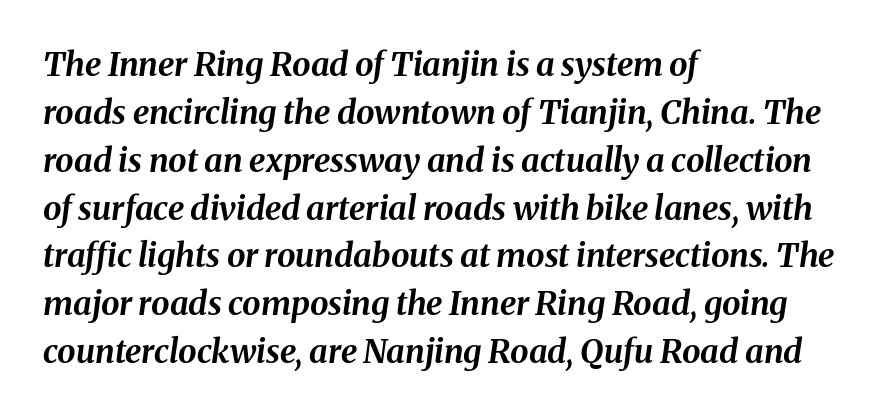
Q: Is the text bold? A: Yes.
Q: Is the text italic (slanted)? A: Yes, it leans right by about 8 degrees.
Q: Is the text underlined? A: No.
Q: How is the paragraph aligned? A: Left-aligned.
Q: Is the spacing between letters normal or unusually wide? A: Normal.
Q: Is the spacing between lines tight, normal or loose? A: Normal.
Q: Width (condensed, normal, or wide)? A: Normal.
Q: Stroke contrast? A: Medium.
Q: x-height? A: Medium.
Q: Monospaced? A: No.
